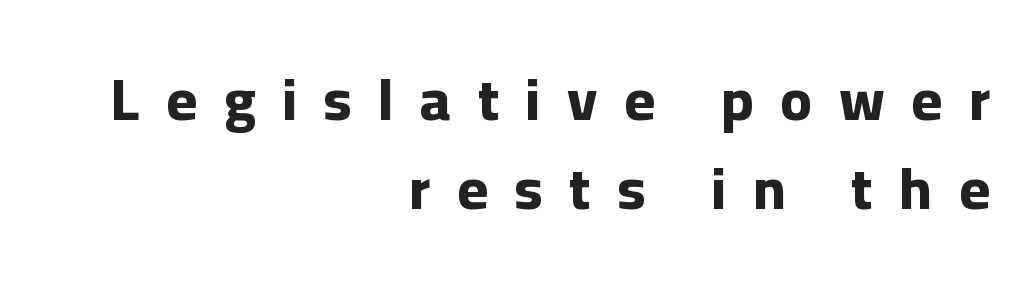
The image shows 59 px bold sans-serif type, upright; set right-aligned, normal line spacing (1.51x), unusually wide letter spacing (+0.45 em), not underlined; low stroke contrast and a medium x-height.
